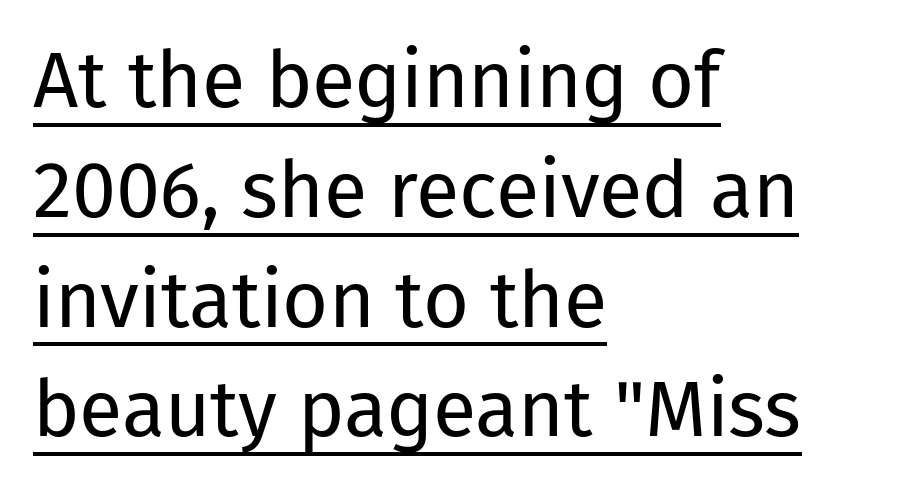
The face used here is proportionally spaced, like ordinary book or web type. Notice how the stems are strictly vertical — no italics here. What's the leading like? Ordinary, nothing unusual. The rendering uses the underline text-decoration. Heft: none added — not bold.
